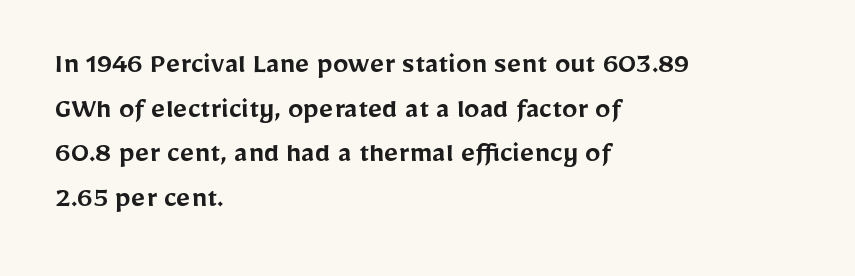
{"serif": "no", "italic": "no", "bold": "semi", "weight": "semibold", "width": "normal", "stroke_contrast": "low", "x_height": "medium", "monospaced": "no", "underline": "no", "align": "left", "line_spacing": "normal", "line_spacing_ratio": 1.44, "letter_spacing": "normal", "letter_spacing_em": 0.0, "glyph_px": 31}
